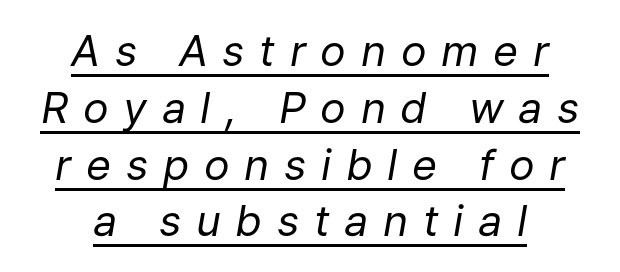
Q: Is the text bold? A: No.
Q: Is the text italic (slanted)? A: Yes, it leans right by about 9 degrees.
Q: Is the text underlined? A: Yes.
Q: How is the paragraph aligned? A: Centered.
Q: Is the spacing between letters normal or unusually wide? A: Unusually wide.
Q: Is the spacing between lines tight, normal or loose? A: Normal.
Q: Width (condensed, normal, or wide)? A: Normal.
Q: Stroke contrast? A: Low.
Q: x-height? A: Medium.
Q: Monospaced? A: No.
